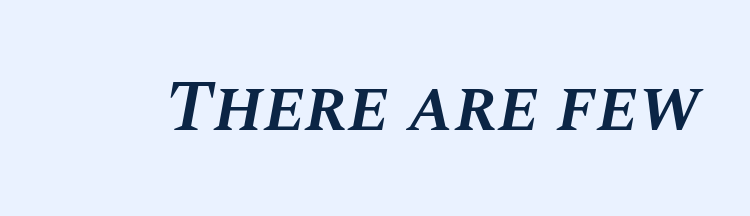
The image shows 74 px semibold type, italic (leaning right); set normal letter spacing, not underlined; medium stroke contrast and a large x-height.
